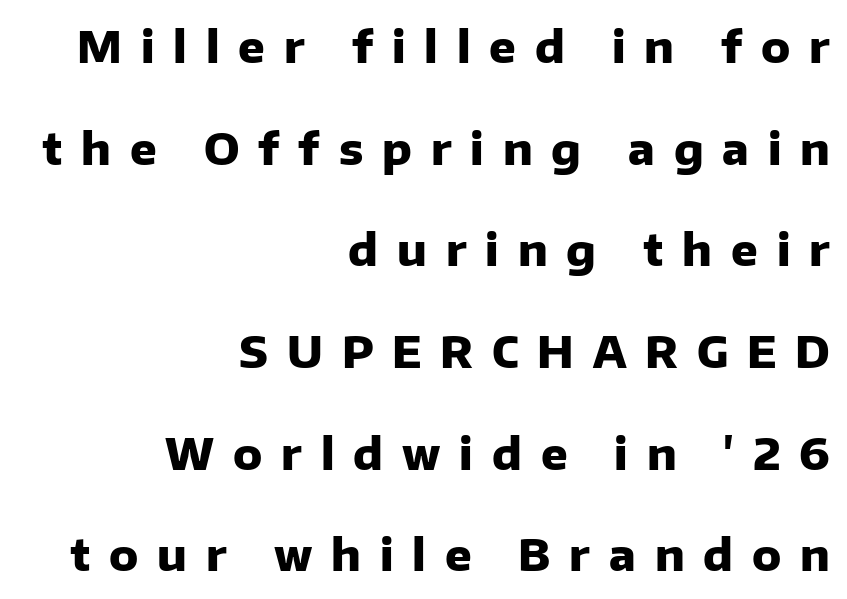
{"serif": "no", "italic": "no", "bold": "yes", "weight": "heavy", "width": "normal", "stroke_contrast": "low", "x_height": "medium", "monospaced": "no", "underline": "no", "align": "right", "line_spacing": "loose", "line_spacing_ratio": 2.31, "letter_spacing": "wide", "letter_spacing_em": 0.43, "glyph_px": 44}
